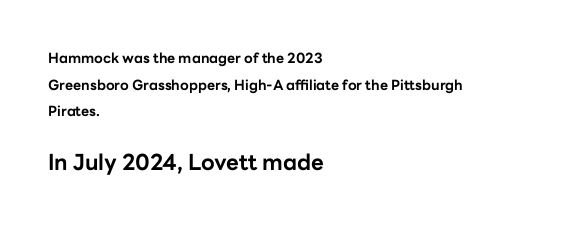
The image shows 22 px bold type, upright; set left-aligned, loose line spacing (1.91x), normal letter spacing, not underlined; the second (bottom) block is 1.57x larger.
